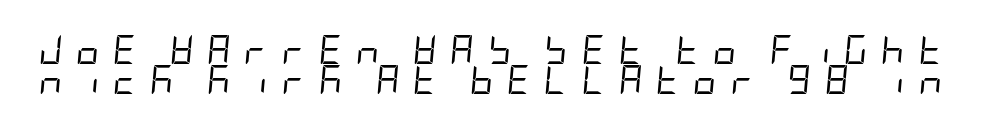
Q: Is the text bold? A: No.
Q: Is the text italic (slanted)? A: Yes, it leans right by about 5 degrees.
Q: Is the text underlined? A: No.
Q: Is the spacing between letters normal or unusually wide? A: Unusually wide.
Q: Is the spacing between lines tight, normal or loose? A: Tight.
Q: Width (condensed, normal, or wide)? A: Condensed.
Q: Stroke contrast? A: Low.
Q: x-height? A: Large.
